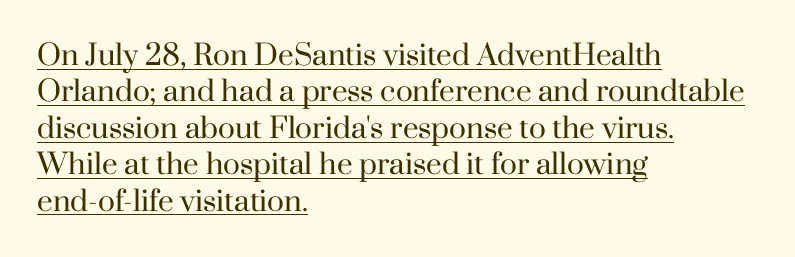
Note: serifs present on the glyphs. Emphasis is given by a line drawn under the lettering. This block has exactly the height ordinary leading produces. Varying glyph widths throughout — classic text-font behaviour.
